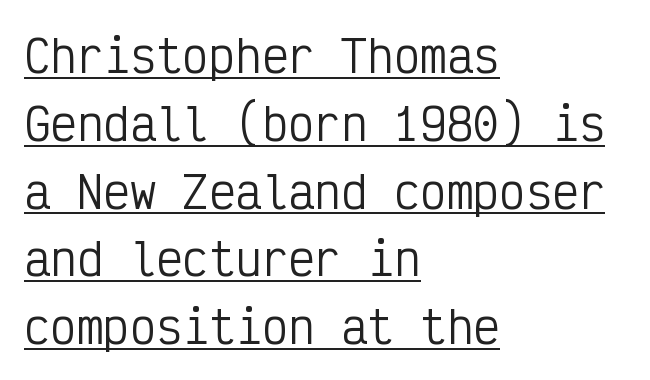
{"serif": "no", "italic": "no", "bold": "no", "weight": "regular", "width": "condensed", "stroke_contrast": "low", "x_height": "medium", "monospaced": "yes", "underline": "yes", "align": "left", "line_spacing": "normal", "line_spacing_ratio": 1.54, "letter_spacing": "normal", "letter_spacing_em": 0.0, "glyph_px": 44}
